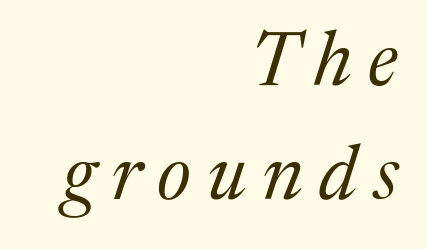
{"serif": "yes", "italic": "yes", "lean": "right", "slant_degrees": 17, "bold": "no", "weight": "regular", "width": "normal", "stroke_contrast": "medium", "x_height": "medium", "monospaced": "no", "underline": "no", "align": "right", "line_spacing": "normal", "line_spacing_ratio": 1.5, "letter_spacing": "wide", "letter_spacing_em": 0.21, "glyph_px": 76}
